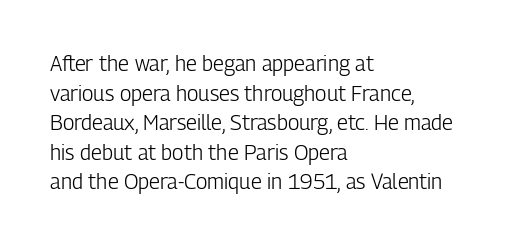
{"italic": "no", "bold": "no", "underline": "no", "align": "left", "line_spacing": "normal", "line_spacing_ratio": 1.41, "letter_spacing": "normal", "letter_spacing_em": 0.0, "glyph_px": 21}
